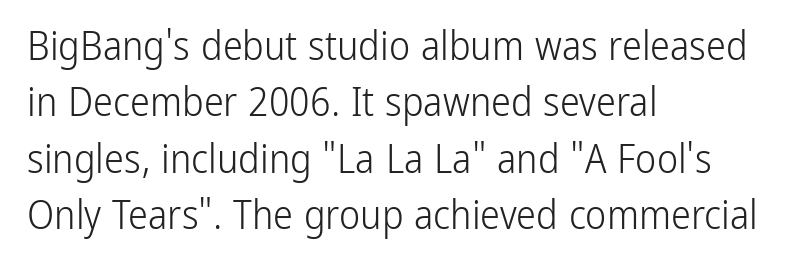
Is the letter spacing exaggerated? No — it looks like the ordinary default. Every row of glyphs begins at an identical x-position on the left. The characters are drawn with everyday or finer stroke widths. Designer's note — italics off, roman on.
